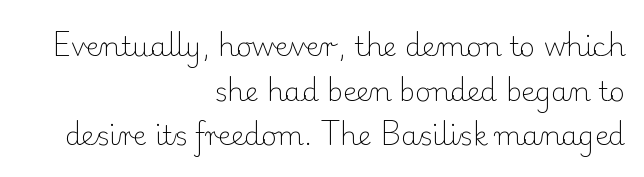
The image shows 27 px text type, upright; set right-aligned, normal line spacing (1.65x), normal letter spacing, not underlined.
